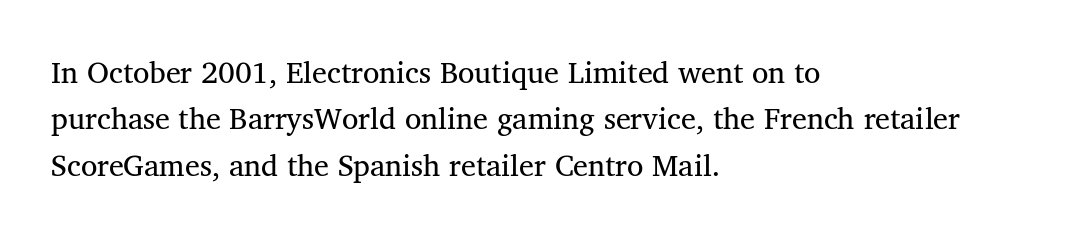
{"serif": "yes", "italic": "no", "bold": "no", "weight": "regular", "width": "normal", "stroke_contrast": "medium", "x_height": "medium", "monospaced": "no", "underline": "no", "align": "left", "line_spacing": "normal", "line_spacing_ratio": 1.55, "letter_spacing": "normal", "letter_spacing_em": 0.0, "glyph_px": 30}
